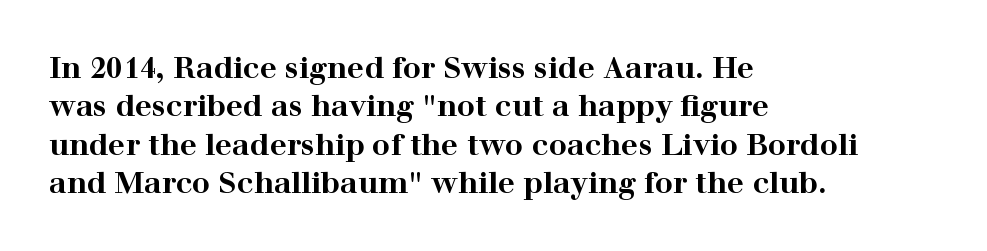
Unlike italic type, these characters show no tilt at all. In terms of letterspacing, this is plain default setting. Whoever set this chose a conventional vertical rhythm. The rendering anchors every line to the left-hand side. This is heavy type, rendered in bold.
